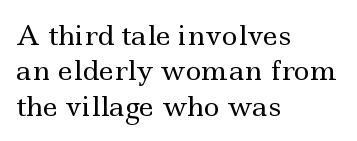
The image shows 27 px text type, upright; set left-aligned, normal line spacing (1.31x), normal letter spacing, not underlined.
